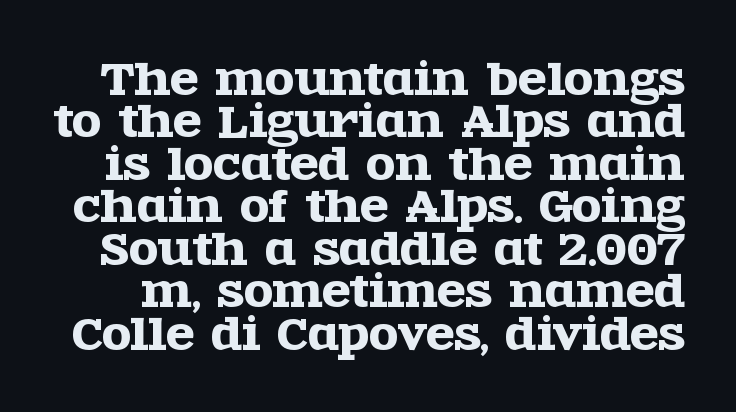
Q: Is the text italic (slanted)? A: No, it is upright.
Q: Is the typeface a serif or a sans-serif typeface? A: Serif.
Q: Is the text underlined? A: No.
Q: Is the spacing between letters normal or unusually wide? A: Normal.
Q: Is the spacing between lines tight, normal or loose? A: Tight.
Q: Width (condensed, normal, or wide)? A: Wide.
Q: x-height? A: Large.
Q: Monospaced? A: No.
